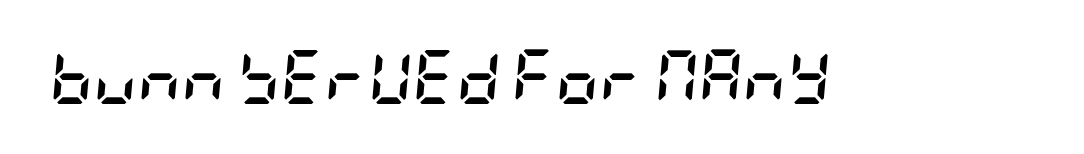
The image shows 54 px semibold, condensed type, italic (leaning right); set normal letter spacing, not underlined; low stroke contrast and a large x-height.
